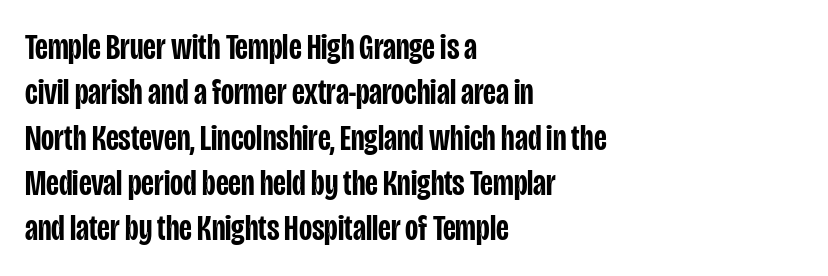
Q: Is the text bold? A: Semi-bold.
Q: Is the text italic (slanted)? A: No, it is upright.
Q: Is the typeface a serif or a sans-serif typeface? A: Sans-serif.
Q: Is the text underlined? A: No.
Q: How is the paragraph aligned? A: Left-aligned.
Q: Is the spacing between letters normal or unusually wide? A: Normal.
Q: Is the spacing between lines tight, normal or loose? A: Normal.
Q: Width (condensed, normal, or wide)? A: Condensed.
Q: Stroke contrast? A: Low.
Q: x-height? A: Large.
Q: Monospaced? A: No.
